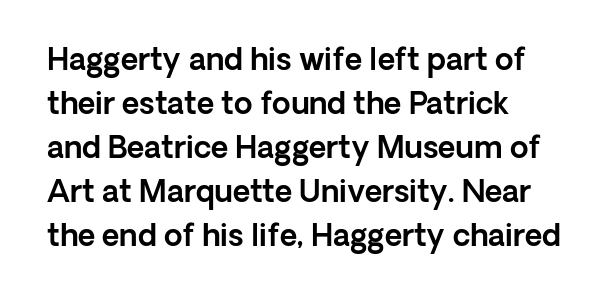
The image shows 30 px sans-serif type, upright; set left-aligned, normal line spacing (1.47x), normal letter spacing, not underlined; a medium x-height.
